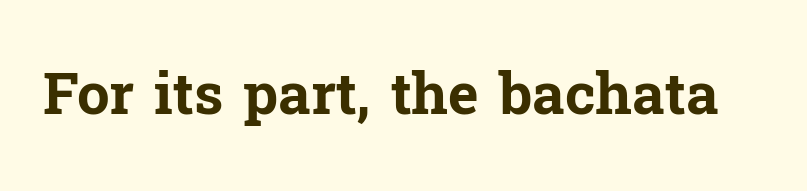
The image shows 58 px bold serif type, upright; set normal letter spacing, not underlined; low stroke contrast and a medium x-height.
